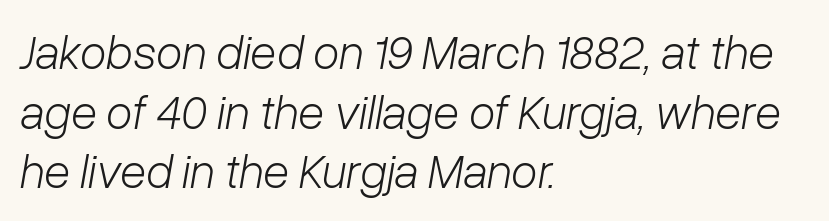
Casual observation: everything's shoved over to the left. The passage shown is typed in a proportional face where columns would drift. What stands out about the letter spacing? Nothing — it is the standard amount. The weight tops out at a normal text grade. Slant detected: the letters are inclined.
